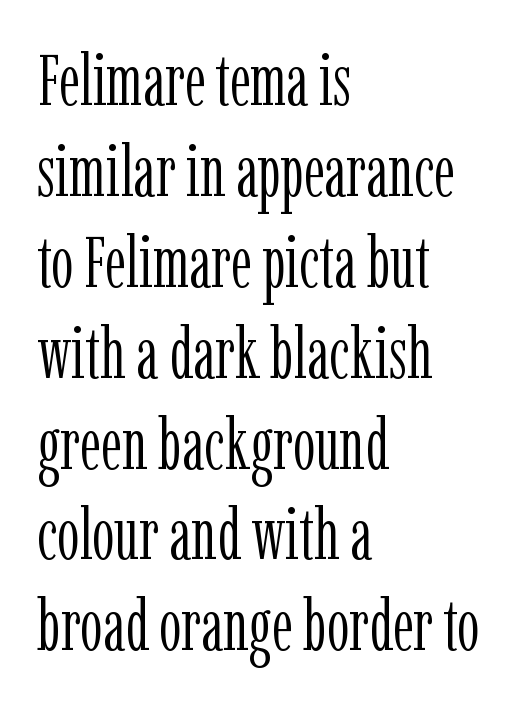
The image shows 71 px light, condensed serif type, upright; set left-aligned, normal line spacing (1.28x), normal letter spacing, not underlined; low stroke contrast and a medium x-height.
